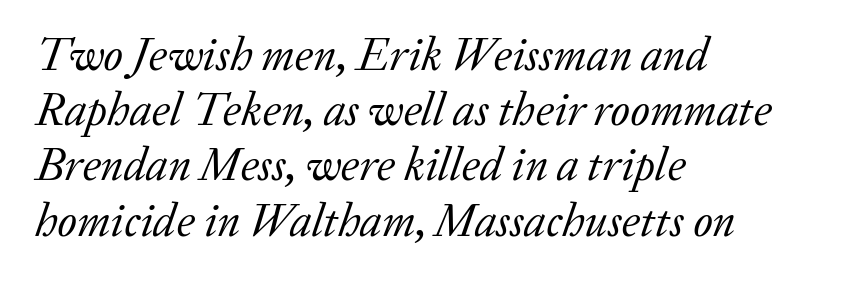
{"serif": "yes", "italic": "yes", "lean": "right", "slant_degrees": 20, "bold": "no", "weight": "regular", "width": "normal", "stroke_contrast": "low", "x_height": "medium", "monospaced": "no", "underline": "no", "align": "left", "line_spacing_ratio": 1.2, "letter_spacing": "normal", "letter_spacing_em": 0.0, "glyph_px": 46}
